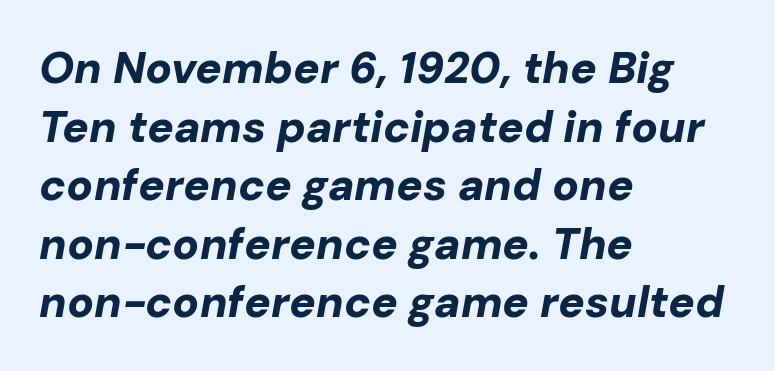
Every row of glyphs begins at an identical x-position on the left. Is this a fixed-width face? No — the glyphs have proportional, varying widths. Compared with typical paragraphs, the rows here are spaced about the same. Is the type slanted? Yes — the strokes lean at a clear angle.
